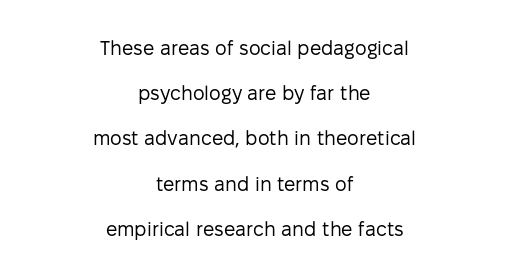
{"italic": "no", "bold": "no", "underline": "no", "align": "center", "line_spacing": "loose", "line_spacing_ratio": 2.26, "letter_spacing": "normal", "letter_spacing_em": 0.0, "glyph_px": 20}
